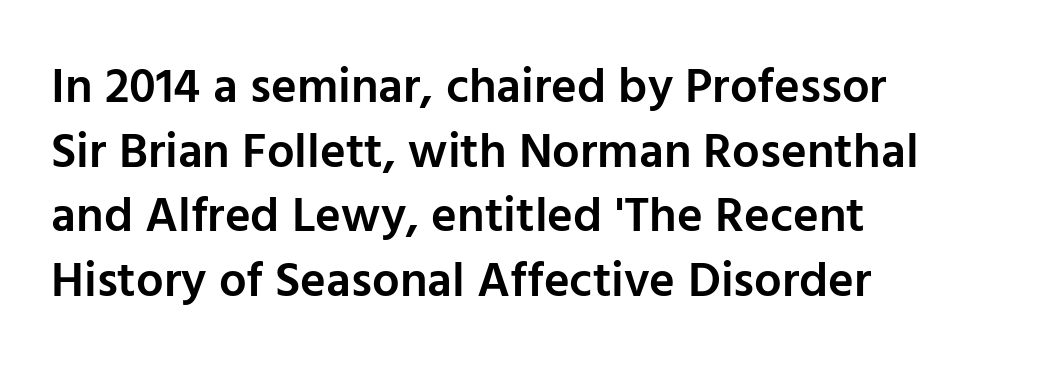
Is there any slant? The stems are plumb. Check under the words: just untouched page. Short note: letters normally spaced. The lines sit at an ordinary, default distance from one another. All the whitespace from short lines collects on the right.
